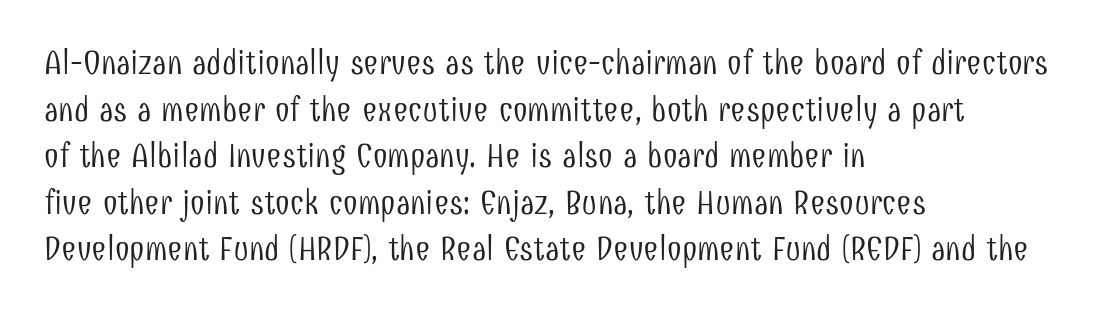
Regular leading. The characters are drawn with everyday or finer stroke widths. Posture: vertical. Unlike a traditional serif, this face leaves its strokes unadorned. Varying glyph widths throughout — classic text-font behaviour.
